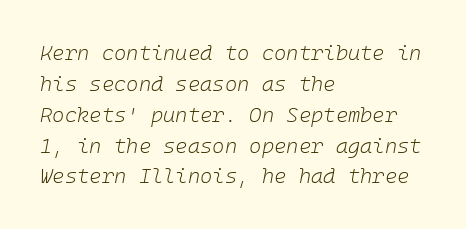
Quick note: italic. The passage shown has conventional tracking throughout. These lines sit exactly where default settings would place them. The face looks like a standard text weight, possibly lighter. Letters rest on an invisible, unmarked baseline.
